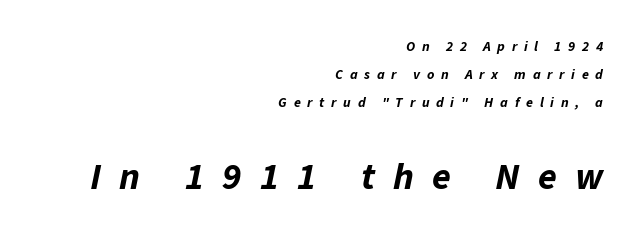
The image shows 38 px bold type, italic (leaning right); set right-aligned, loose line spacing (1.99x), unusually wide letter spacing (+0.48 em), not underlined; the second (bottom) block is 2.71x larger; low stroke contrast and a medium x-height.
